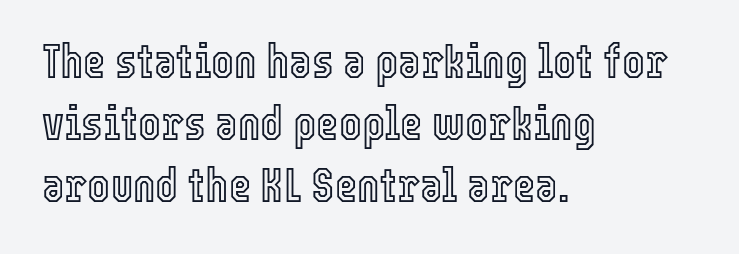
The image shows 48 px condensed type, upright; set left-aligned, normal line spacing (1.29x), normal letter spacing, not underlined; a medium x-height.
